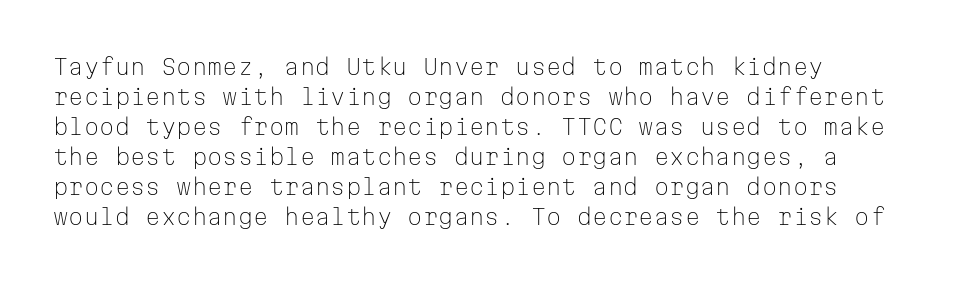
Q: Is the text bold? A: No.
Q: Is the text italic (slanted)? A: No, it is upright.
Q: Is the text underlined? A: No.
Q: Is the spacing between letters normal or unusually wide? A: Normal.
Q: Is the spacing between lines tight, normal or loose? A: Normal.
